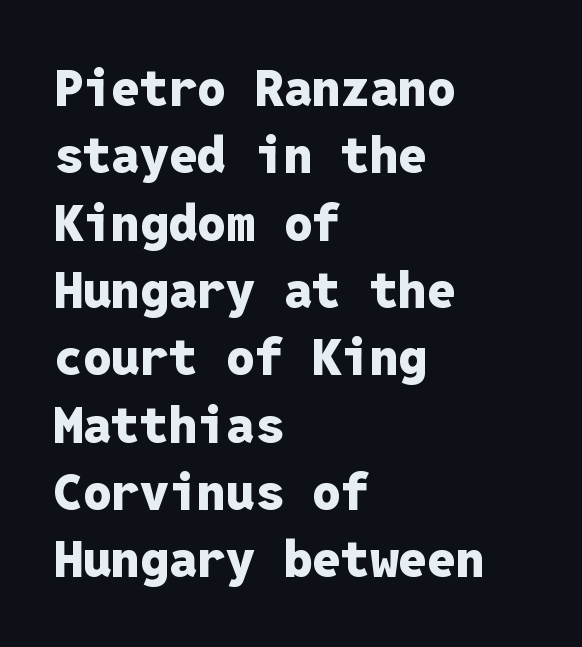
{"serif": "no", "italic": "no", "bold": "yes", "weight": "heavy", "width": "normal", "stroke_contrast": "low", "x_height": "medium", "monospaced": "yes", "underline": "no", "align": "left", "line_spacing": "normal", "line_spacing_ratio": 1.32, "letter_spacing": "normal", "letter_spacing_em": 0.0, "glyph_px": 51}
